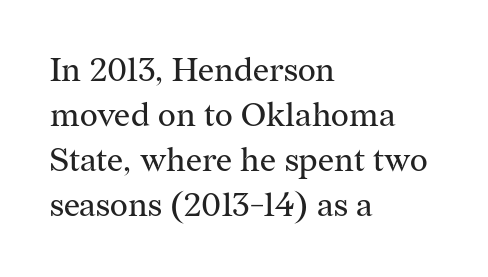
No chunkiness to these letters — they're not bold. Is there much room between lines? A standard amount, neither cramped nor airy. Any mark beneath the type? The region is blank. Each letter keeps its own natural width here, so spacing adapts to shape. Italic? Not at all — the glyphs are vertical.
